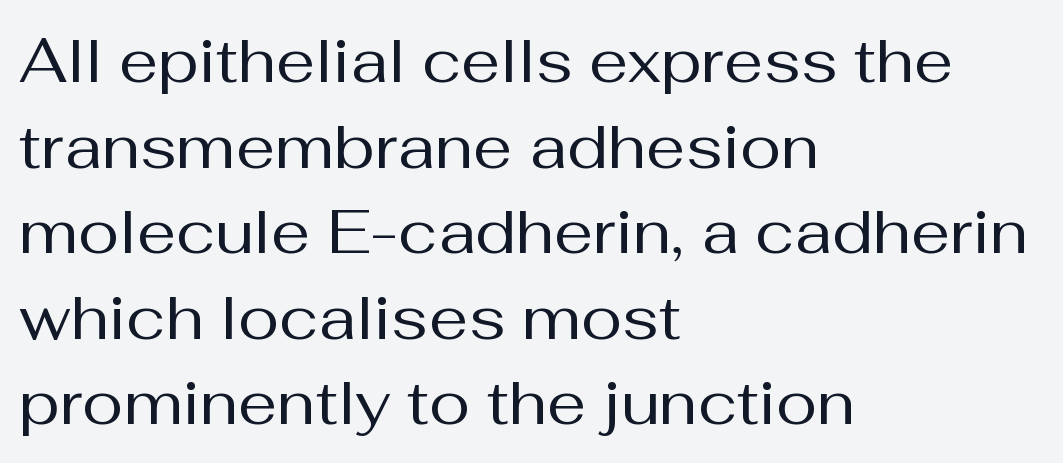
Q: Is the text bold? A: No.
Q: Is the text italic (slanted)? A: No, it is upright.
Q: Is the typeface a serif or a sans-serif typeface? A: Sans-serif.
Q: Is the text underlined? A: No.
Q: How is the paragraph aligned? A: Left-aligned.
Q: Is the spacing between letters normal or unusually wide? A: Normal.
Q: Is the spacing between lines tight, normal or loose? A: Normal.
Q: Width (condensed, normal, or wide)? A: Normal.
Q: Stroke contrast? A: Medium.
Q: x-height? A: Medium.
Q: Monospaced? A: No.
